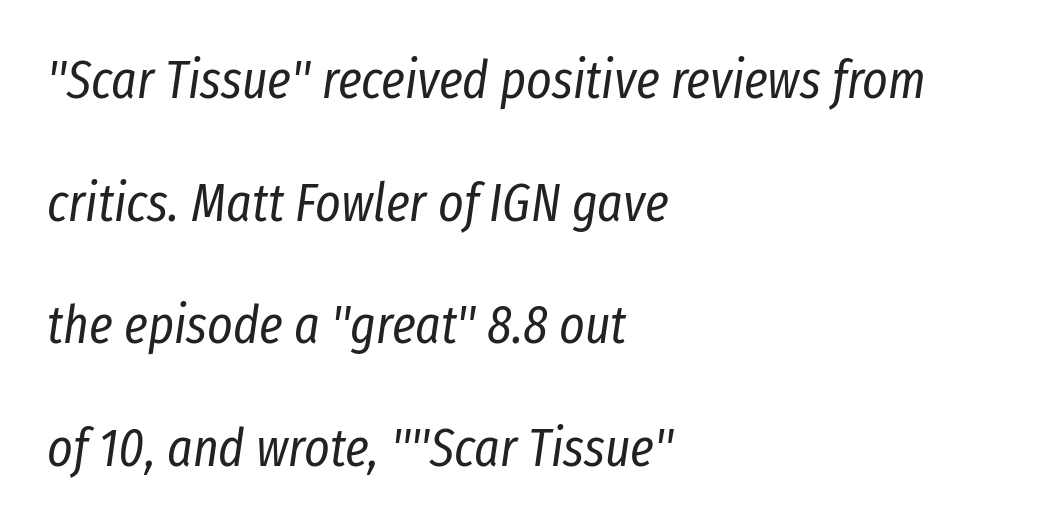
The image shows 54 px regular-weight, condensed type, italic (leaning right); set left-aligned, loose line spacing (2.27x), normal letter spacing, not underlined; low stroke contrast and a medium x-height.
